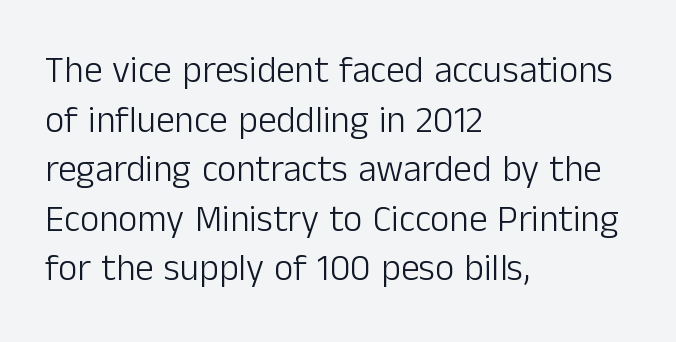
{"serif": "no", "italic": "no", "bold": "no", "weight": "light", "width": "normal", "stroke_contrast": "low", "x_height": "medium", "monospaced": "no", "underline": "no", "align": "left", "line_spacing": "normal", "line_spacing_ratio": 1.34, "letter_spacing": "normal", "letter_spacing_em": 0.0, "glyph_px": 37}
